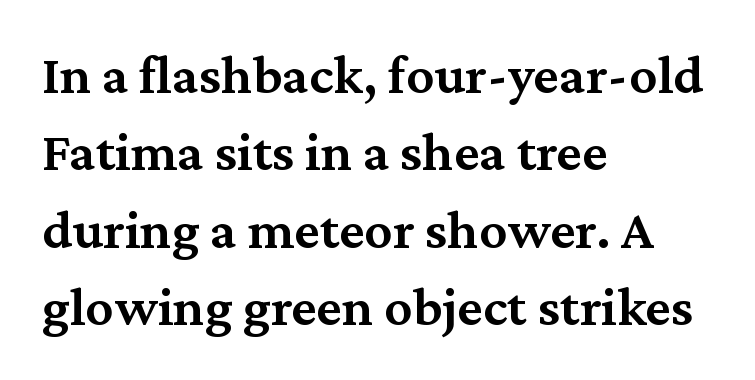
Q: Is the text bold? A: Semi-bold.
Q: Is the text italic (slanted)? A: No, it is upright.
Q: Is the typeface a serif or a sans-serif typeface? A: Serif.
Q: Is the text underlined? A: No.
Q: How is the paragraph aligned? A: Left-aligned.
Q: Is the spacing between letters normal or unusually wide? A: Normal.
Q: Is the spacing between lines tight, normal or loose? A: Normal.
Q: Width (condensed, normal, or wide)? A: Normal.
Q: Stroke contrast? A: Medium.
Q: x-height? A: Medium.
Q: Monospaced? A: No.
